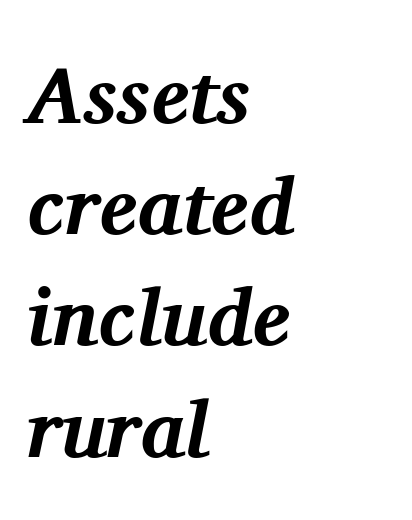
Q: Is the text bold? A: Yes.
Q: Is the text italic (slanted)? A: Yes, it leans right by about 11 degrees.
Q: Is the typeface a serif or a sans-serif typeface? A: Serif.
Q: Is the text underlined? A: No.
Q: How is the paragraph aligned? A: Left-aligned.
Q: Is the spacing between letters normal or unusually wide? A: Normal.
Q: Is the spacing between lines tight, normal or loose? A: Normal.
Q: Width (condensed, normal, or wide)? A: Normal.
Q: Stroke contrast? A: Medium.
Q: x-height? A: Medium.
Q: Monospaced? A: No.
